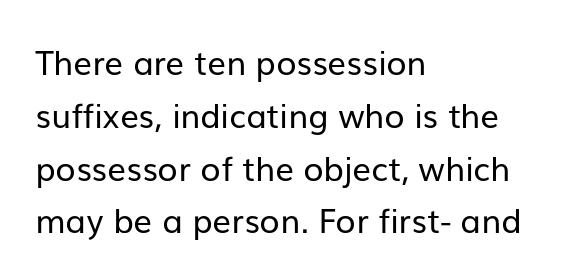
The image shows 33 px regular-weight sans-serif type, upright; set left-aligned, normal line spacing (1.6x), normal letter spacing, not underlined; low stroke contrast and a medium x-height.
